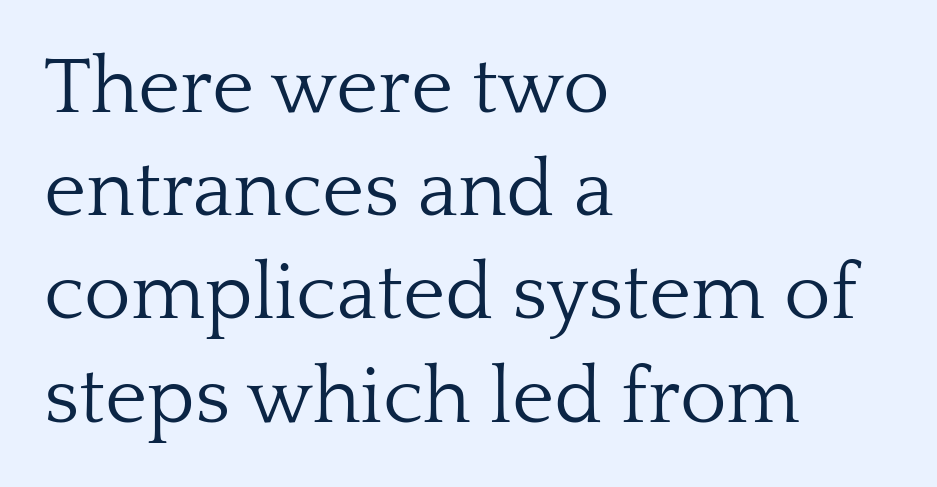
{"serif": "yes", "italic": "no", "bold": "no", "weight": "light", "width": "normal", "stroke_contrast": "low", "x_height": "medium", "monospaced": "no", "underline": "no", "align": "left", "line_spacing": "normal", "line_spacing_ratio": 1.29, "letter_spacing": "normal", "letter_spacing_em": 0.0, "glyph_px": 80}
